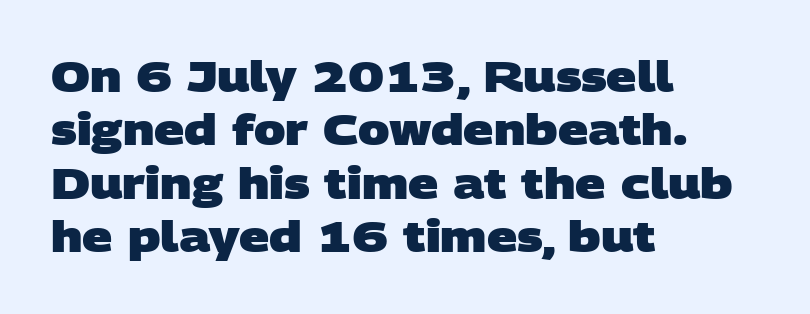
Q: Is the text bold? A: Yes.
Q: Is the typeface a serif or a sans-serif typeface? A: Sans-serif.
Q: Is the text underlined? A: No.
Q: How is the paragraph aligned? A: Left-aligned.
Q: Is the spacing between letters normal or unusually wide? A: Normal.
Q: Is the spacing between lines tight, normal or loose? A: Normal.
Q: Width (condensed, normal, or wide)? A: Wide.
Q: Stroke contrast? A: Low.
Q: x-height? A: Large.
Q: Monospaced? A: No.
